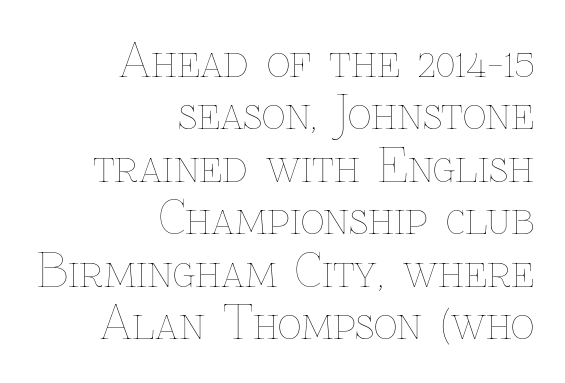
The image shows 46 px thin type, upright; set right-aligned, tight line spacing (1.14x), normal letter spacing, not underlined; low stroke contrast and a medium x-height.
